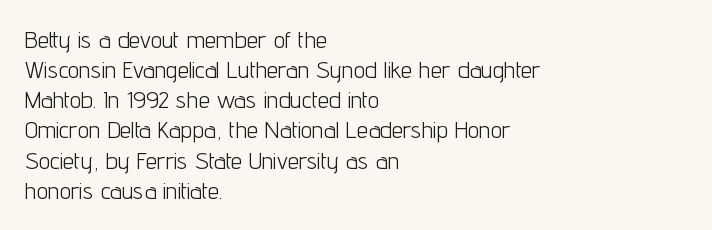
Teacher's note: observe the even left margin — that is flush-left alignment. Does extra space separate the letters? No, they use regular spacing. In terms of posture, this sample is upright. The glyphs are unaccompanied by any horizontal stroke below them. The lines sit at an ordinary, default distance from one another.
